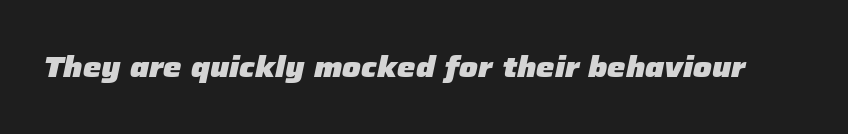
The image shows 29 px heavy type, italic (leaning right); set normal letter spacing, not underlined; low stroke contrast and a medium x-height.
